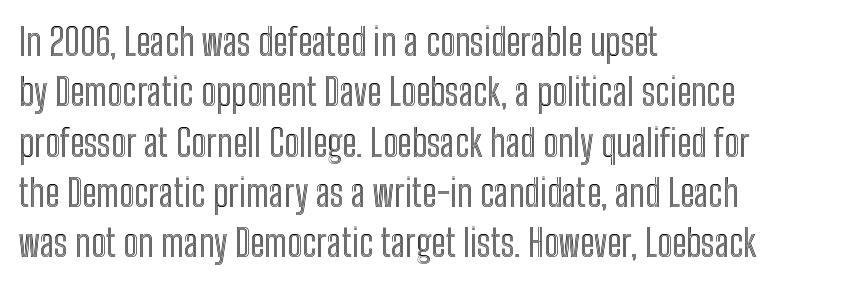
Q: Is the text italic (slanted)? A: No, it is upright.
Q: Is the text underlined? A: No.
Q: How is the paragraph aligned? A: Left-aligned.
Q: Is the spacing between letters normal or unusually wide? A: Normal.
Q: Is the spacing between lines tight, normal or loose? A: Normal.
Q: Width (condensed, normal, or wide)? A: Condensed.
Q: x-height? A: Medium.
Q: Monospaced? A: No.
